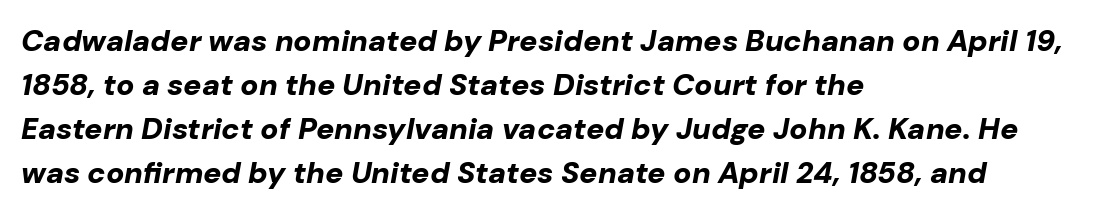
Q: Is the text bold? A: Yes.
Q: Is the text italic (slanted)? A: Yes, it leans right by about 10 degrees.
Q: Is the text underlined? A: No.
Q: How is the paragraph aligned? A: Left-aligned.
Q: Is the spacing between letters normal or unusually wide? A: Normal.
Q: Is the spacing between lines tight, normal or loose? A: Normal.
Q: Width (condensed, normal, or wide)? A: Normal.
Q: Stroke contrast? A: Low.
Q: x-height? A: Medium.
Q: Monospaced? A: No.
